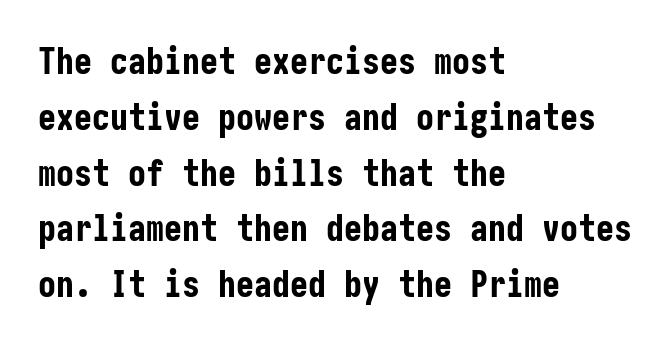
Q: Is the text bold? A: Yes.
Q: Is the text italic (slanted)? A: No, it is upright.
Q: Is the typeface a serif or a sans-serif typeface? A: Sans-serif.
Q: Is the text underlined? A: No.
Q: How is the paragraph aligned? A: Left-aligned.
Q: Is the spacing between letters normal or unusually wide? A: Normal.
Q: Is the spacing between lines tight, normal or loose? A: Normal.
Q: Width (condensed, normal, or wide)? A: Condensed.
Q: Stroke contrast? A: Low.
Q: x-height? A: Medium.
